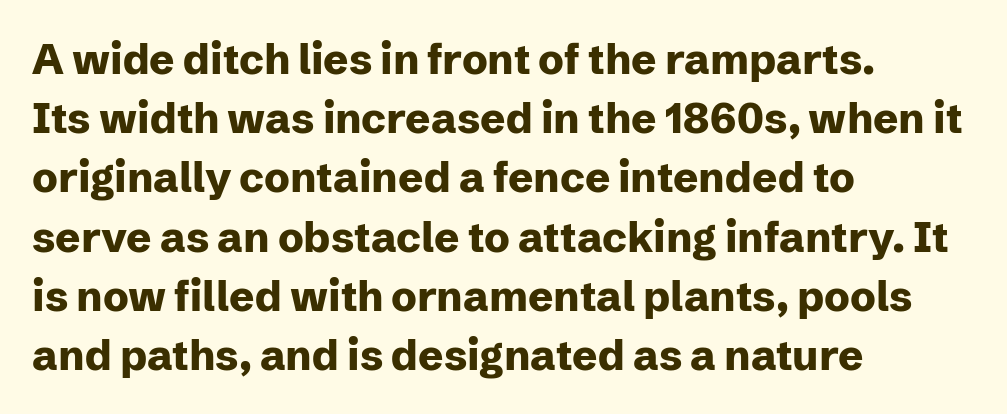
{"serif": "no", "italic": "no", "bold": "yes", "weight": "heavy", "width": "normal", "stroke_contrast": "low", "x_height": "medium", "monospaced": "no", "underline": "no", "align": "left", "line_spacing": "normal", "line_spacing_ratio": 1.41, "letter_spacing": "normal", "letter_spacing_em": 0.0, "glyph_px": 42}
